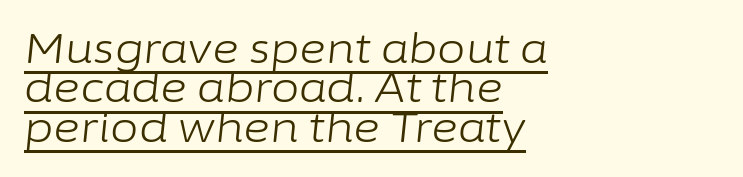
The image shows 41 px light type, italic (leaning right); set left-aligned, tight line spacing (0.96x), normal letter spacing, underlined; low stroke contrast and a medium x-height.
